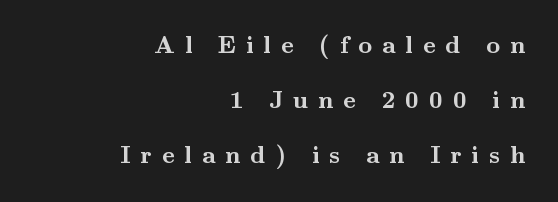
The image shows 24 px bold type, upright; set right-aligned, loose line spacing (2.3x), unusually wide letter spacing (+0.41 em), not underlined.
